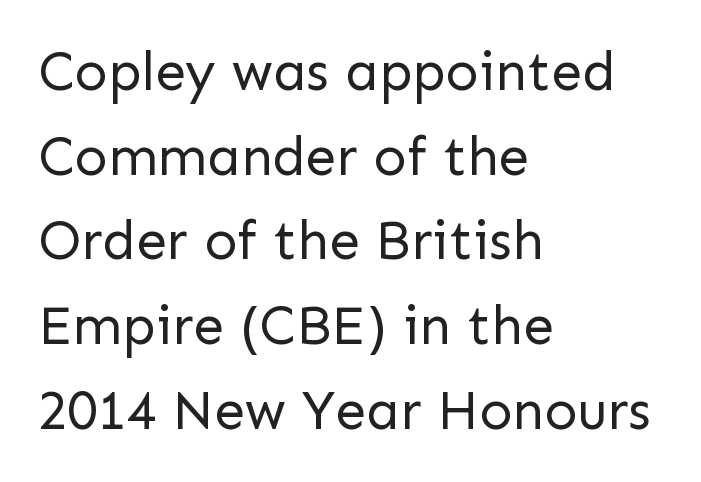
The image shows 55 px regular-weight sans-serif type, upright; set left-aligned, normal line spacing (1.54x), normal letter spacing, not underlined; low stroke contrast and a medium x-height.
